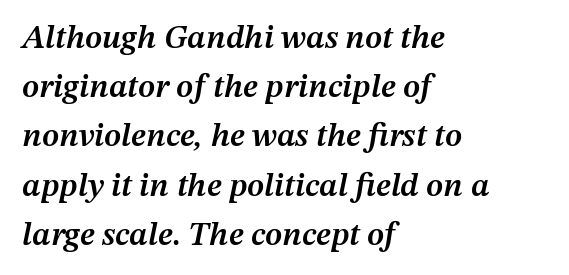
The image shows 33 px semibold type, italic (leaning right); set left-aligned, normal line spacing (1.49x), normal letter spacing, not underlined; medium stroke contrast and a medium x-height.
